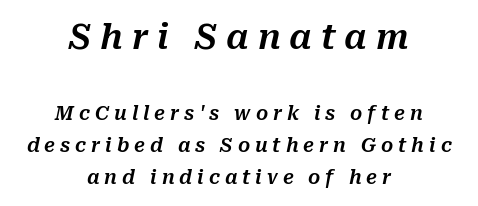
{"italic": "yes", "lean": "right", "slant_degrees": 10, "width": "normal", "stroke_contrast": "medium", "x_height": "medium", "monospaced": "no", "underline": "no", "align": "center", "line_spacing": "normal", "line_spacing_ratio": 1.69, "letter_spacing": "wide", "letter_spacing_em": 0.26, "larger_block": "first", "size_ratio": 1.79, "glyph_px": 34}
